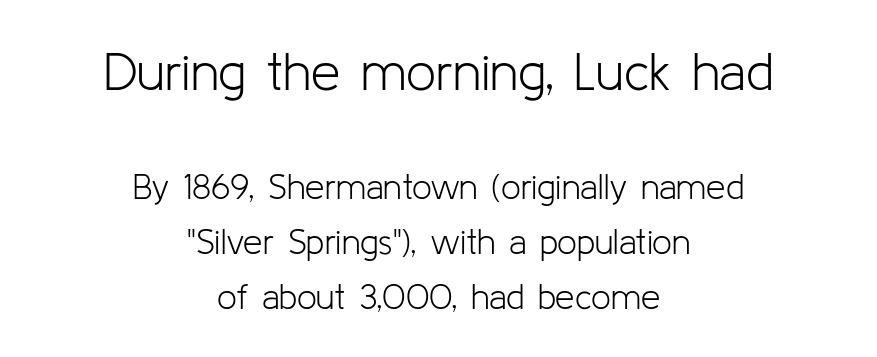
{"serif": "no", "italic": "no", "bold": "no", "weight": "light", "width": "normal", "stroke_contrast": "low", "x_height": "medium", "monospaced": "no", "underline": "no", "align": "center", "line_spacing": "normal", "line_spacing_ratio": 1.57, "letter_spacing": "normal", "letter_spacing_em": 0.0, "larger_block": "first", "size_ratio": 1.51, "glyph_px": 53}
